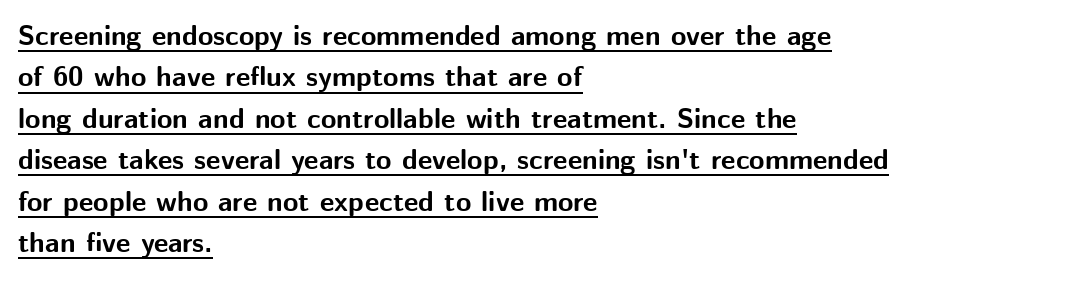
Line beginnings align vertically; line endings do not. The face used here appears with an underline applied. The font is running at its bold setting. Notice how descenders clear the ascenders below comfortably — that's standard leading.
